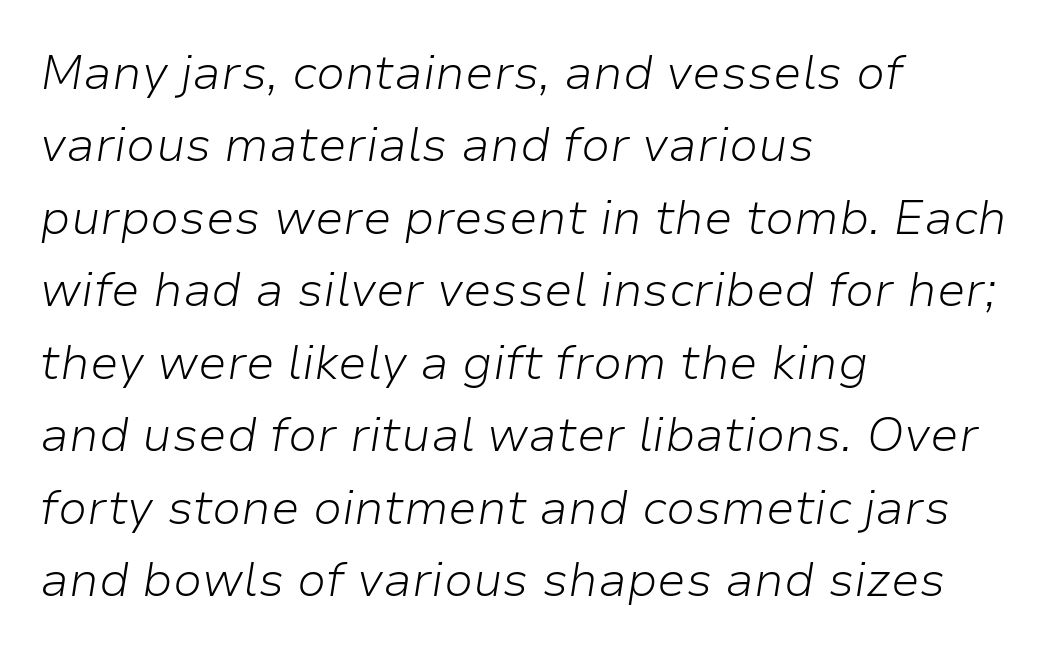
{"italic": "yes", "lean": "right", "slant_degrees": 9, "bold": "no", "weight": "light", "width": "normal", "stroke_contrast": "low", "x_height": "medium", "monospaced": "no", "underline": "no", "align": "left", "line_spacing": "normal", "line_spacing_ratio": 1.51, "letter_spacing": "normal", "letter_spacing_em": 0.0, "glyph_px": 48}
